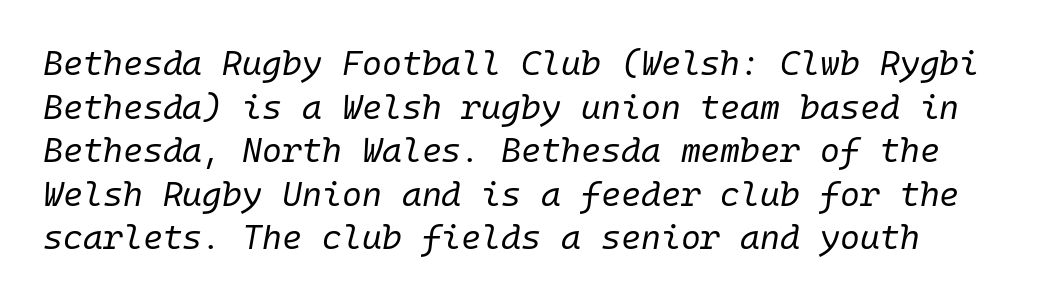
{"italic": "yes", "lean": "right", "slant_degrees": 10, "bold": "no", "weight": "regular", "width": "normal", "stroke_contrast": "low", "x_height": "medium", "underline": "no", "align": "left", "line_spacing": "normal", "line_spacing_ratio": 1.28, "letter_spacing": "normal", "letter_spacing_em": 0.0, "glyph_px": 34}
